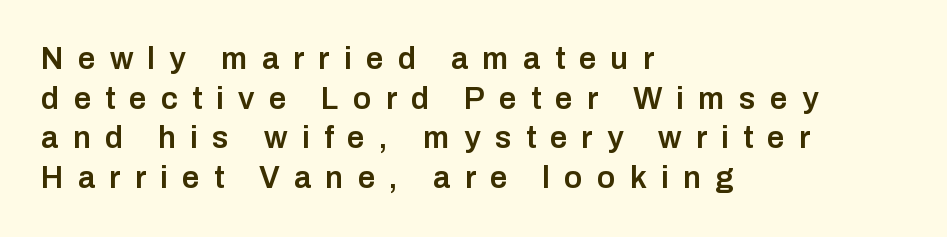
The image shows 31 px semibold sans-serif type, upright; set left-aligned, normal line spacing (1.28x), unusually wide letter spacing (+0.46 em), not underlined; low stroke contrast and a medium x-height.
